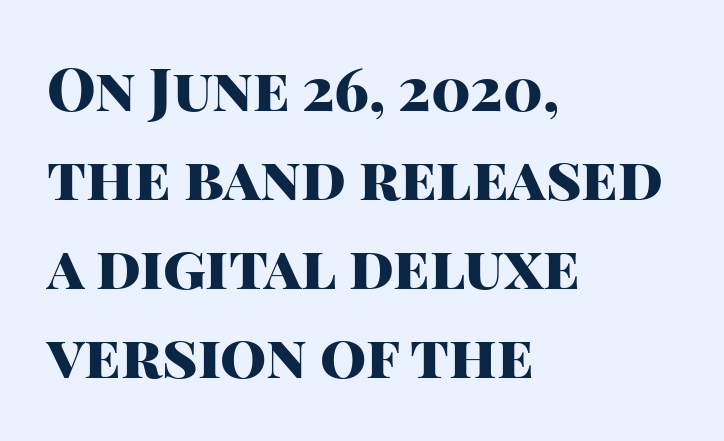
{"serif": "no", "italic": "no", "bold": "yes", "weight": "heavy", "width": "normal", "stroke_contrast": "high", "x_height": "large", "monospaced": "no", "underline": "no", "align": "left", "line_spacing": "normal", "line_spacing_ratio": 1.51, "letter_spacing": "normal", "letter_spacing_em": 0.0, "glyph_px": 59}
